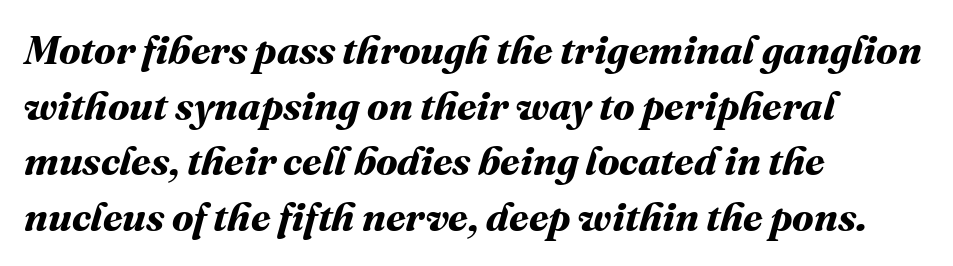
Q: Is the text bold? A: Yes.
Q: Is the text underlined? A: No.
Q: How is the paragraph aligned? A: Left-aligned.
Q: Is the spacing between letters normal or unusually wide? A: Normal.
Q: Is the spacing between lines tight, normal or loose? A: Normal.
Q: Width (condensed, normal, or wide)? A: Normal.
Q: Stroke contrast? A: Medium.
Q: x-height? A: Medium.
Q: Monospaced? A: No.
